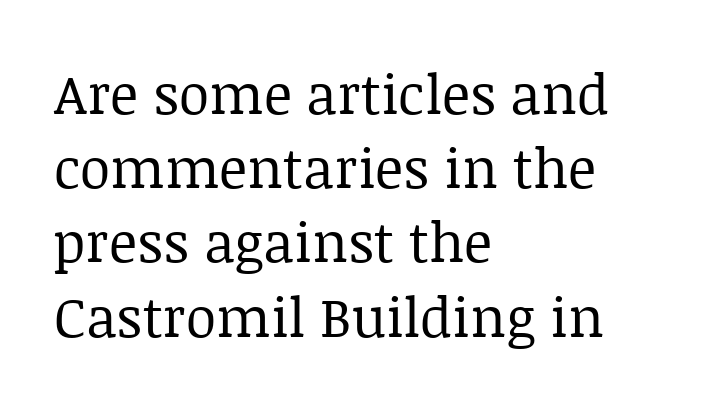
Q: Is the text bold? A: No.
Q: Is the text italic (slanted)? A: No, it is upright.
Q: Is the typeface a serif or a sans-serif typeface? A: Serif.
Q: Is the text underlined? A: No.
Q: How is the paragraph aligned? A: Left-aligned.
Q: Is the spacing between letters normal or unusually wide? A: Normal.
Q: Is the spacing between lines tight, normal or loose? A: Normal.
Q: Width (condensed, normal, or wide)? A: Normal.
Q: Stroke contrast? A: Low.
Q: x-height? A: Large.
Q: Monospaced? A: No.
